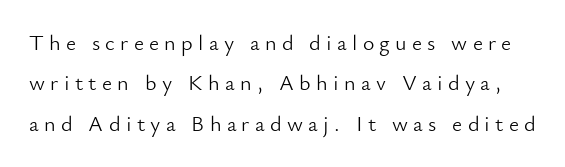
Honestly, the letter spacing is so wide it's the main thing you notice. Italic? Not at all — the glyphs are vertical. These glyphs show unthickened strokes, regular width or finer. Beneath every word, the page is bare.
